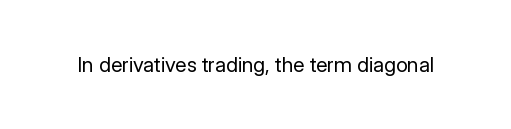
The image shows 21 px text type, upright; set normal letter spacing, not underlined.
